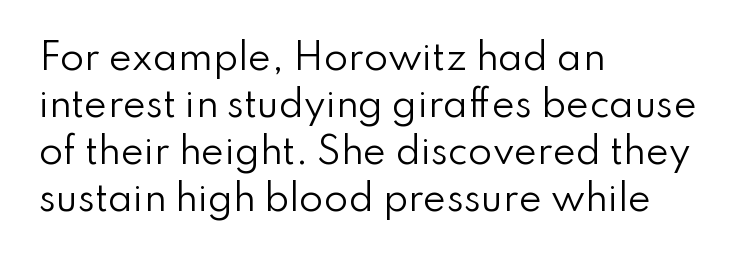
{"serif": "no", "italic": "no", "bold": "no", "weight": "regular", "width": "normal", "stroke_contrast": "low", "x_height": "small", "monospaced": "no", "underline": "no", "align": "left", "line_spacing": "normal", "line_spacing_ratio": 1.34, "letter_spacing": "normal", "letter_spacing_em": 0.0, "glyph_px": 35}
